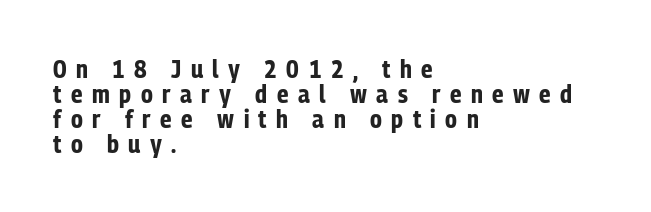
The image shows 25 px bold type, upright; set left-aligned, tight line spacing (1.0x), unusually wide letter spacing (+0.38 em), not underlined.
